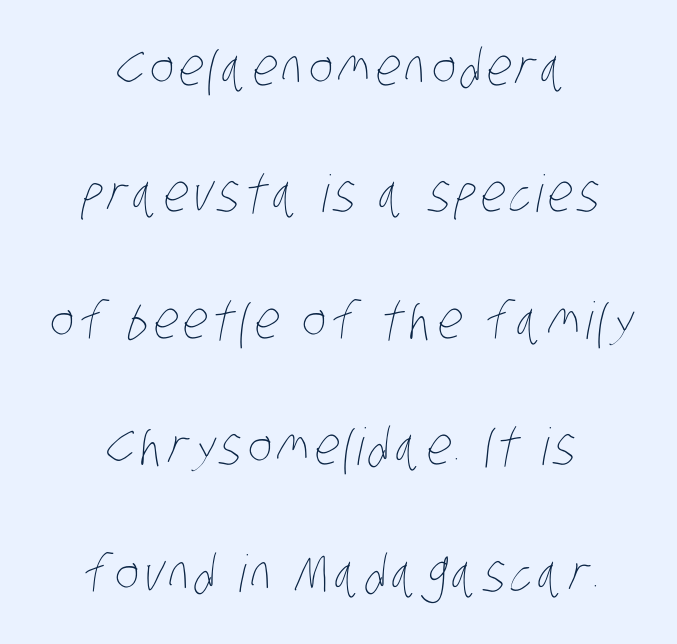
The image shows 51 px thin, condensed type; set centered, loose line spacing (2.48x), not underlined; low stroke contrast and a large x-height.
